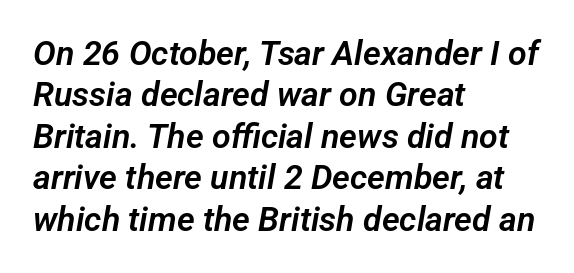
I'd call this a sans setting — the letters go barefoot. The ragged edge is on the right, which tells us the setting is flush left. This rendering features lettering with no underline. A typesetter would call this proportional, since set widths differ per character. Each word holds together tightly as a unit, with standard inter-letter gaps.
